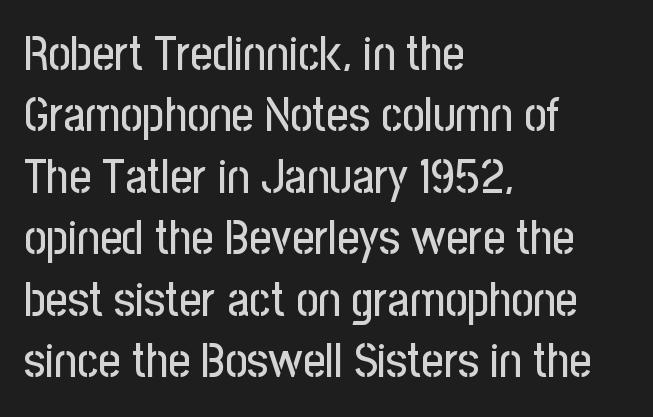
The letters carry no serifs — their stems end cleanly without finishing strokes. Caption: multi-line text, flush left, ragged right. Characters follow at the spacing the type designer built in. The vertical gap from one line to the next is medium. A roman cut, with each character standing at attention. You could not count columns in this text — the font is proportionally spaced.
